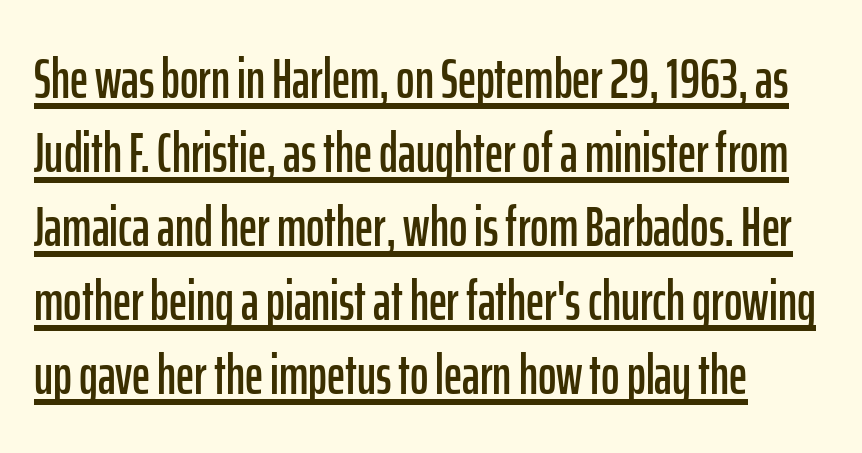
The image shows 56 px condensed sans-serif type, upright; set left-aligned, normal line spacing (1.32x), normal letter spacing, underlined; low stroke contrast and a medium x-height.
